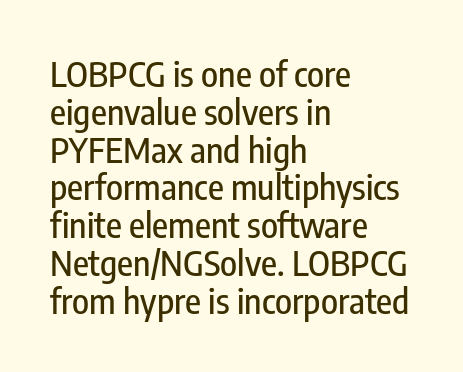
The image shows 35 px condensed sans-serif type, upright; set left-aligned, tight line spacing (1.08x), normal letter spacing, not underlined; low stroke contrast and a medium x-height.
